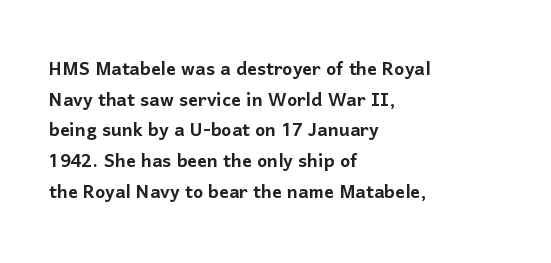
The image shows 24 px text type, upright; set left-aligned, normal line spacing (1.28x), normal letter spacing, not underlined.
